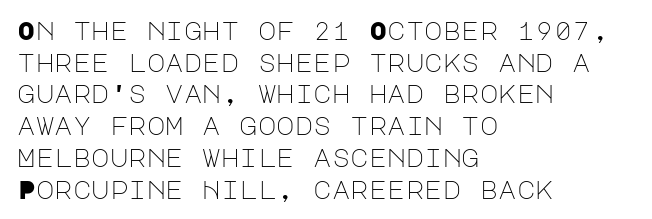
The image shows 25 px text type, upright; set left-aligned, normal line spacing (1.27x), normal letter spacing, not underlined.
